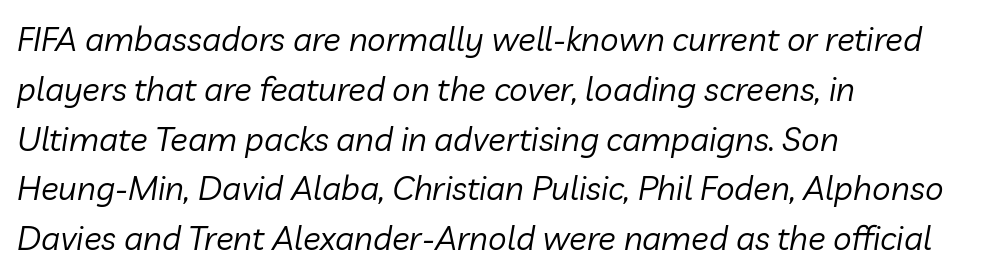
{"italic": "yes", "lean": "right", "slant_degrees": 10, "bold": "no", "weight": "regular", "width": "normal", "stroke_contrast": "low", "x_height": "medium", "monospaced": "no", "underline": "no", "align": "left", "line_spacing": "normal", "line_spacing_ratio": 1.51, "letter_spacing": "normal", "letter_spacing_em": 0.0, "glyph_px": 33}
